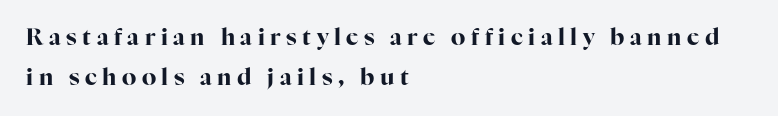
Glyph-to-glyph distance is far greater than everyday printed text. A typesetter would mark this as roman, not italic. Emphasis by weight is at full strength: bold. The specimen omits any rule beneath the text block's lines.
